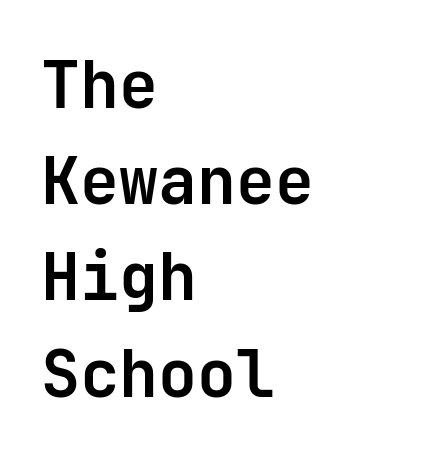
{"serif": "no", "italic": "no", "bold": "yes", "weight": "bold", "width": "normal", "stroke_contrast": "low", "x_height": "medium", "monospaced": "yes", "underline": "no", "align": "left", "line_spacing": "normal", "line_spacing_ratio": 1.48, "letter_spacing": "normal", "letter_spacing_em": 0.0, "glyph_px": 65}
